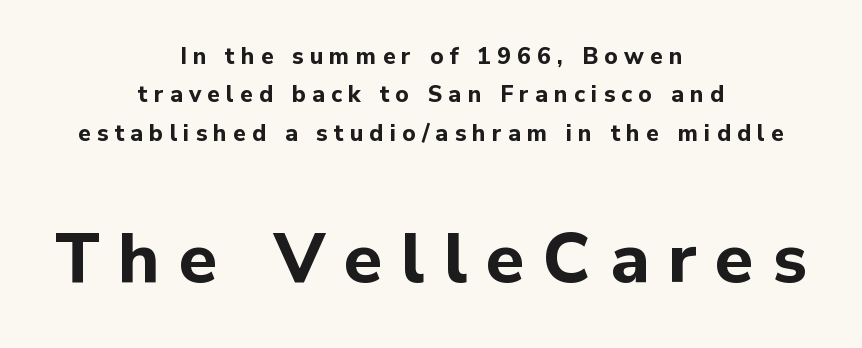
Q: Is the text bold? A: Yes.
Q: Is the text italic (slanted)? A: No, it is upright.
Q: Is the typeface a serif or a sans-serif typeface? A: Sans-serif.
Q: Is the text underlined? A: No.
Q: How is the paragraph aligned? A: Centered.
Q: Is the spacing between letters normal or unusually wide? A: Unusually wide.
Q: Is the spacing between lines tight, normal or loose? A: Normal.
Q: Which block of text is set in a larger size, the first (top) or the second (bottom)? A: The second (bottom) one.
Q: Width (condensed, normal, or wide)? A: Normal.
Q: Stroke contrast? A: Low.
Q: x-height? A: Medium.
Q: Monospaced? A: No.
